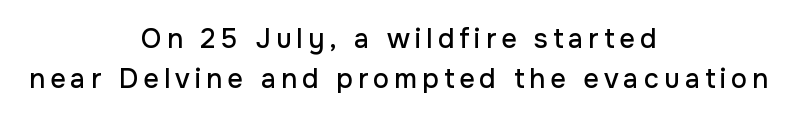
The line-height multiplier appears to be the usual default. A roman cut, with each character standing at attention. The foot of each line stays bare and open. The passage is arranged like a title page — every line centered.
